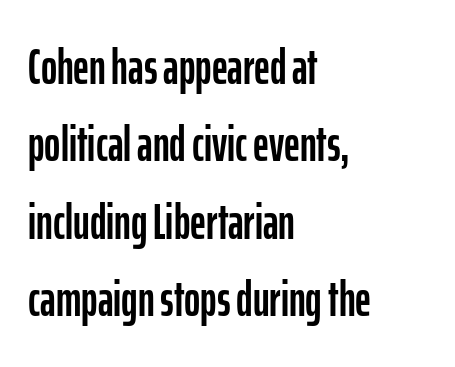
The baseline area is clear. The rendering uses natural spacing where letterforms have individual widths. No feet cap the strokes, marking this as sans-serif type. Characters follow at the spacing the type designer built in. Compared with a centered layout, this one pins lines to the left instead.
